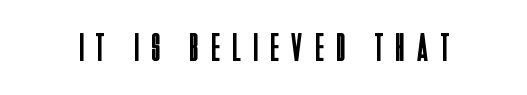
{"serif": "no", "italic": "no", "bold": "no", "weight": "regular", "width": "condensed", "stroke_contrast": "low", "x_height": "large", "monospaced": "no", "underline": "no", "letter_spacing": "wide", "letter_spacing_em": 0.32, "glyph_px": 40}
